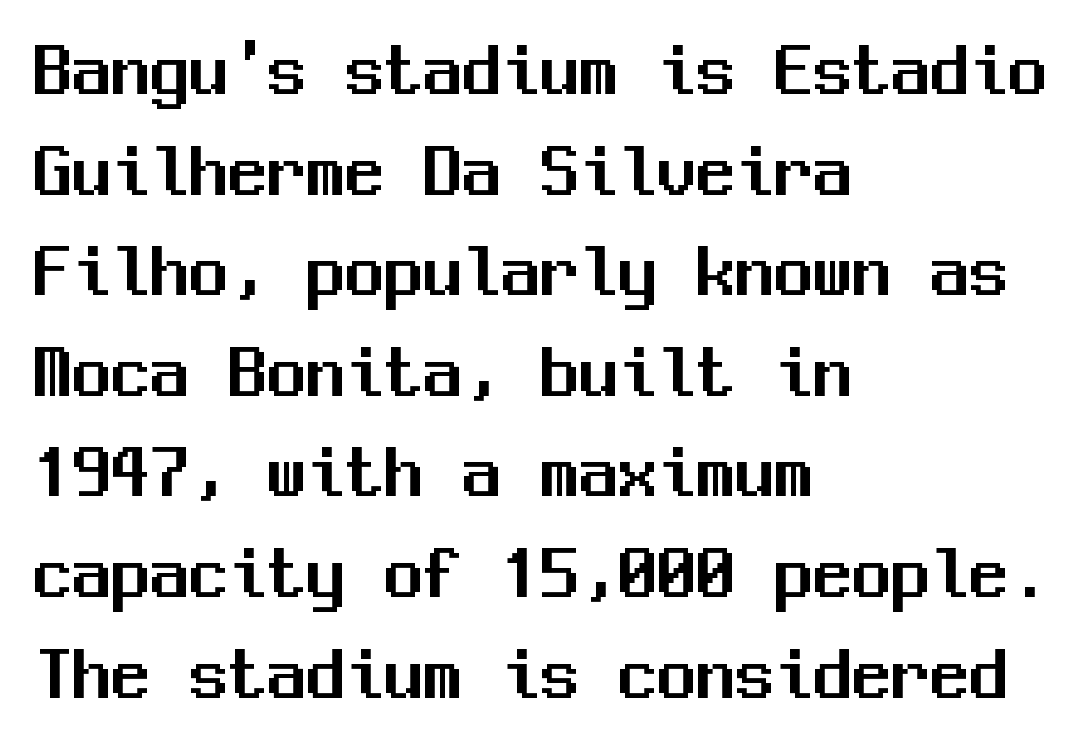
{"serif": "no", "italic": "no", "width": "normal", "stroke_contrast": "medium", "x_height": "medium", "monospaced": "yes", "underline": "no", "align": "left", "line_spacing": "normal", "line_spacing_ratio": 1.29, "letter_spacing": "normal", "letter_spacing_em": 0.0, "glyph_px": 78}
